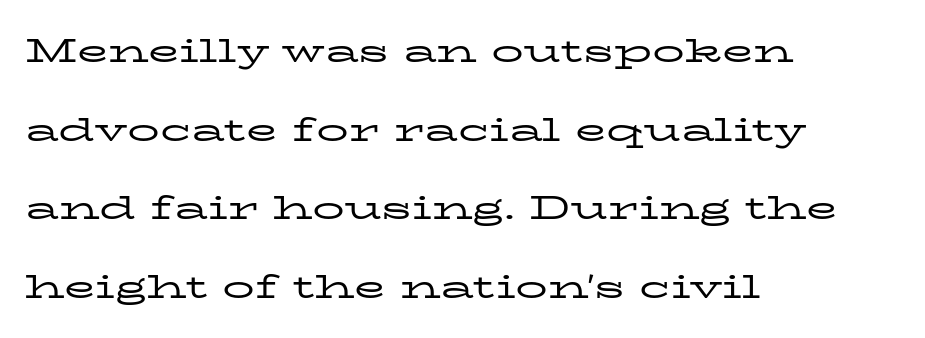
Descender tails drop into unmarked territory. Each letter keeps its own natural width here, so spacing adapts to shape. Serifs: yes, visible at the terminals of the letterforms. Layout note: lines flush left. The block of text is sparse from top to bottom, with ample space between rows. Standard letterfit; no display-style spreading of the glyphs.
